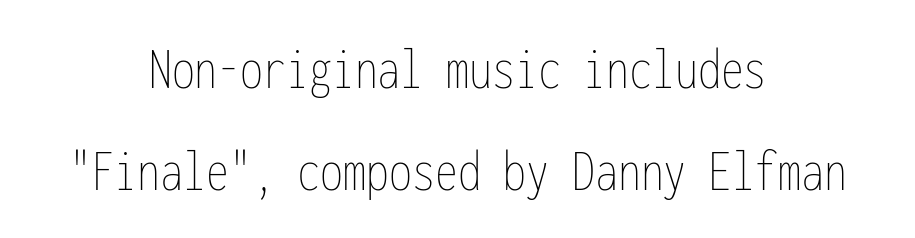
Q: Is the text bold? A: No.
Q: Is the text italic (slanted)? A: No, it is upright.
Q: Is the text underlined? A: No.
Q: How is the paragraph aligned? A: Centered.
Q: Is the spacing between letters normal or unusually wide? A: Normal.
Q: Is the spacing between lines tight, normal or loose? A: Normal.
Q: Width (condensed, normal, or wide)? A: Condensed.
Q: Stroke contrast? A: Low.
Q: x-height? A: Medium.
Q: Monospaced? A: Yes.
